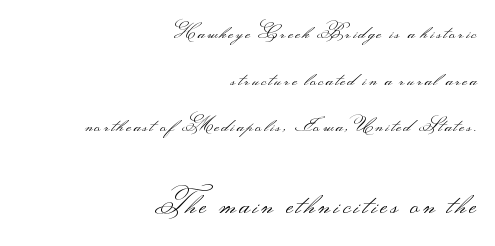
{"serif": "no", "bold": "no", "weight": "light", "width": "wide", "stroke_contrast": "medium", "monospaced": "no", "underline": "no", "align": "right", "line_spacing": "loose", "line_spacing_ratio": 2.46, "larger_block": "second", "size_ratio": 1.53, "glyph_px": 29}
